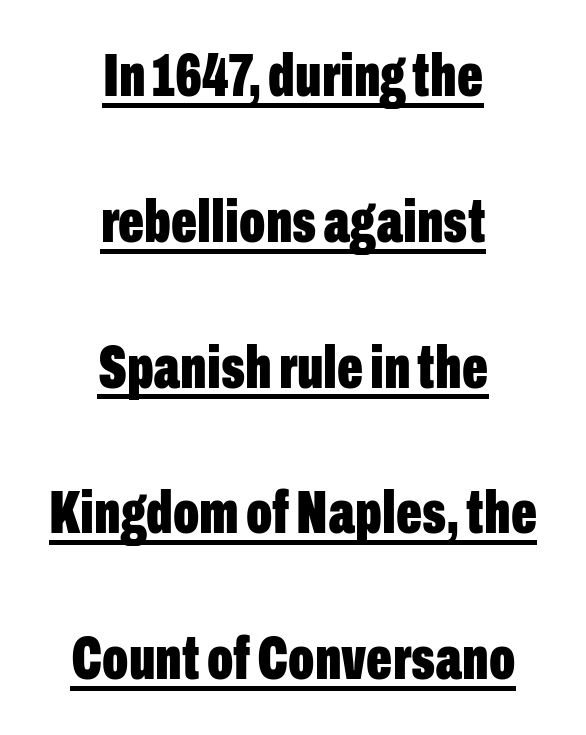
Beneath each row of characters lies a ruled line. Short note: letters normally spaced. Varying glyph widths throughout — classic text-font behaviour. Each letter's strokes conclude bluntly, with no projecting serifs. Weight: bold.
